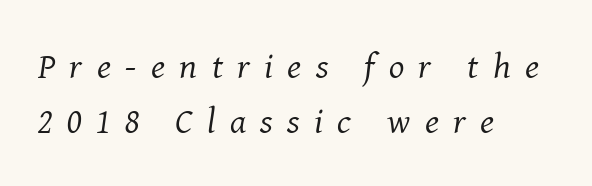
The image shows 36 px regular-weight serif type, italic (leaning right); set left-aligned, normal line spacing (1.53x), unusually wide letter spacing (+0.4 em), not underlined; medium stroke contrast and a medium x-height.
